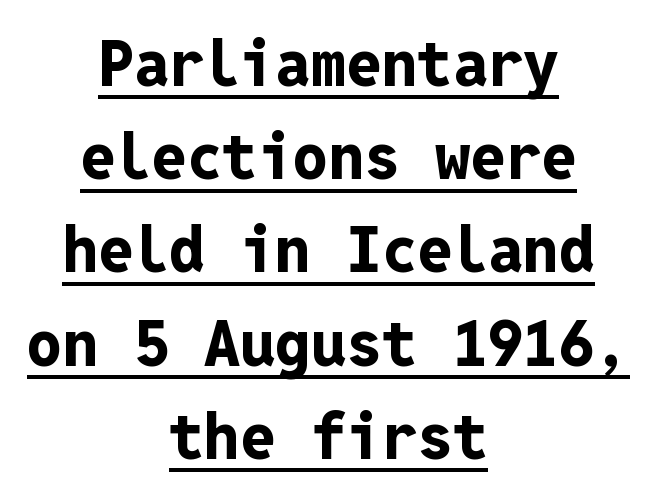
The image shows 63 px bold sans-serif type, upright, monospaced; set centered, normal line spacing (1.48x), normal letter spacing, underlined; low stroke contrast and a medium x-height.
